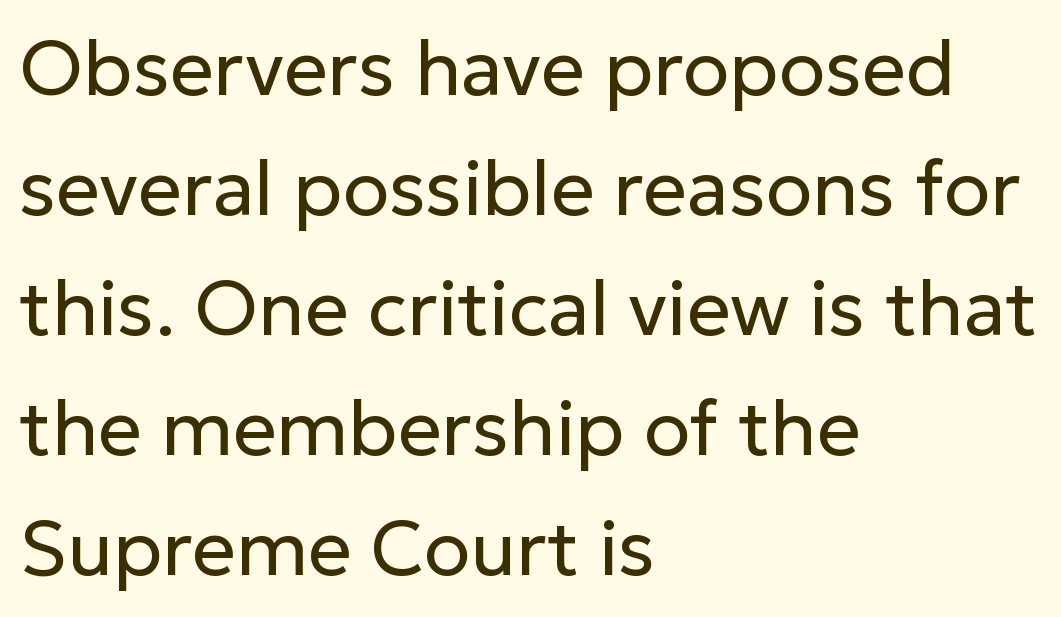
The passage shown is typed in a proportional face where columns would drift. No letter is thick-stroked: the sample isn't bold. I'd call this a sans setting — the letters go barefoot. This sample is left-justified, so line endings fall wherever the words run out. Here the glyphs are tracked normally, forming tight word shapes. It's the straight-up-and-down kind of type.
